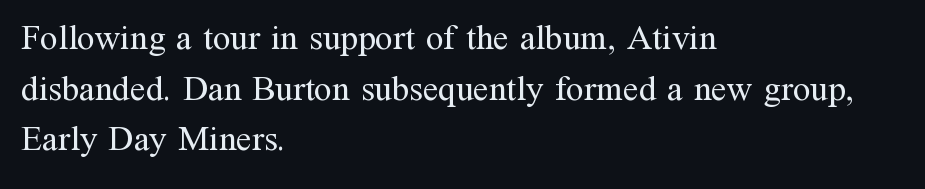
Is the block centered? No — it sits flush against the left margin. The letters carry serifs — small finishing strokes at the ends of their stems. Stroke thickness stays within the range of a standard reading face or lighter. Whoever set this chose a conventional vertical rhythm. The letters sit at their default tracking, neither squeezed nor spread.
